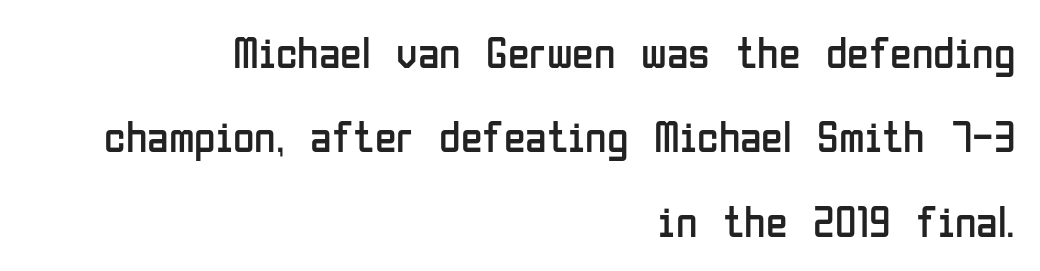
Q: Is the text bold? A: No.
Q: Is the text italic (slanted)? A: No, it is upright.
Q: Is the typeface a serif or a sans-serif typeface? A: Sans-serif.
Q: Is the text underlined? A: No.
Q: How is the paragraph aligned? A: Right-aligned.
Q: Is the spacing between letters normal or unusually wide? A: Normal.
Q: Is the spacing between lines tight, normal or loose? A: Loose.
Q: Width (condensed, normal, or wide)? A: Condensed.
Q: Stroke contrast? A: Low.
Q: x-height? A: Medium.
Q: Monospaced? A: No.
